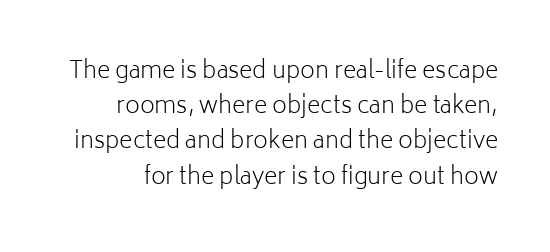
In terms of posture, this sample is upright. The font is comparable to plain body text, perhaps lighter. The designer left line spacing at the default. Letters rest on an invisible, unmarked baseline. In terms of letterspacing, this is plain default setting.
